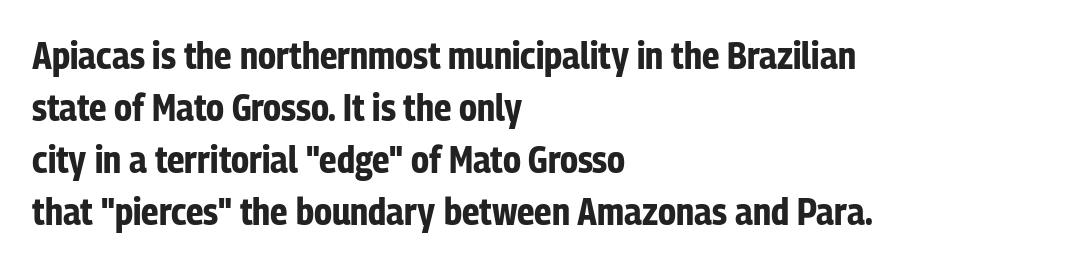
Q: Is the text bold? A: Yes.
Q: Is the text italic (slanted)? A: No, it is upright.
Q: Is the typeface a serif or a sans-serif typeface? A: Sans-serif.
Q: Is the text underlined? A: No.
Q: How is the paragraph aligned? A: Left-aligned.
Q: Is the spacing between letters normal or unusually wide? A: Normal.
Q: Is the spacing between lines tight, normal or loose? A: Normal.
Q: Width (condensed, normal, or wide)? A: Condensed.
Q: Stroke contrast? A: Low.
Q: x-height? A: Medium.
Q: Monospaced? A: No.
